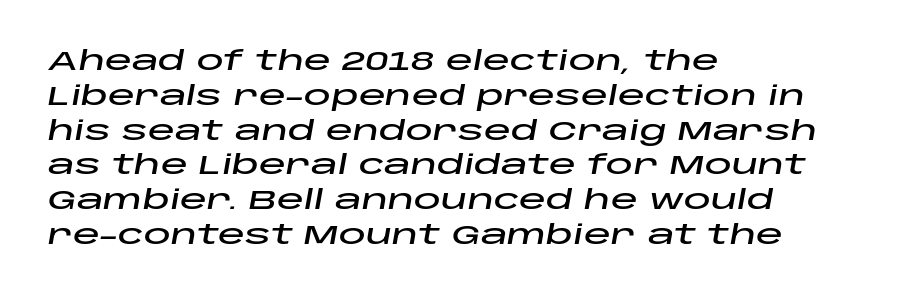
{"italic": "yes", "lean": "right", "slant_degrees": 10, "underline": "no", "align": "left", "line_spacing": "normal", "line_spacing_ratio": 1.29, "letter_spacing": "normal", "letter_spacing_em": 0.0, "glyph_px": 27}
